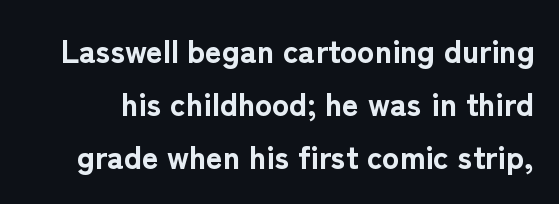
The image shows 32 px bold sans-serif type, upright; set normal line spacing (1.65x), normal letter spacing, not underlined; low stroke contrast and a medium x-height.
